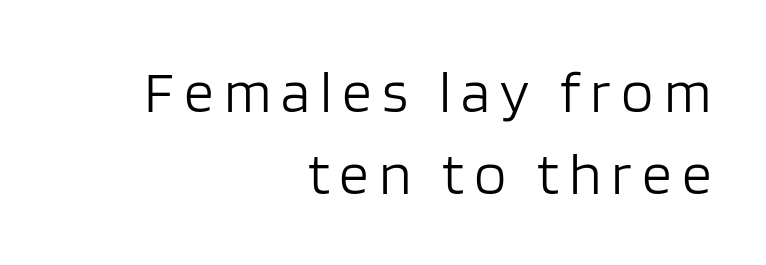
{"serif": "no", "italic": "no", "bold": "no", "weight": "light", "width": "normal", "stroke_contrast": "low", "x_height": "large", "monospaced": "no", "underline": "no", "align": "right", "line_spacing": "normal", "line_spacing_ratio": 1.39, "glyph_px": 59}
